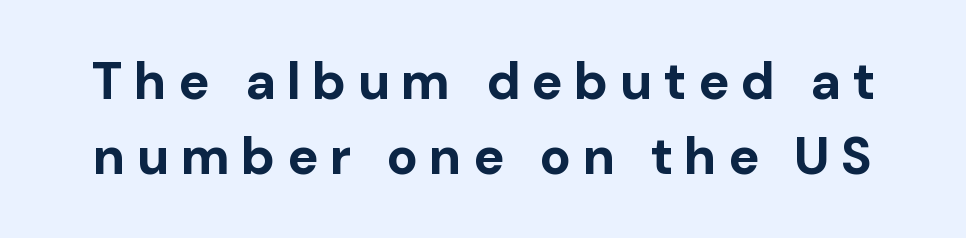
Q: Is the text bold? A: Yes.
Q: Is the text italic (slanted)? A: No, it is upright.
Q: Is the typeface a serif or a sans-serif typeface? A: Sans-serif.
Q: Is the text underlined? A: No.
Q: Is the spacing between letters normal or unusually wide? A: Unusually wide.
Q: Is the spacing between lines tight, normal or loose? A: Normal.
Q: Width (condensed, normal, or wide)? A: Normal.
Q: Stroke contrast? A: Low.
Q: x-height? A: Medium.
Q: Monospaced? A: No.
